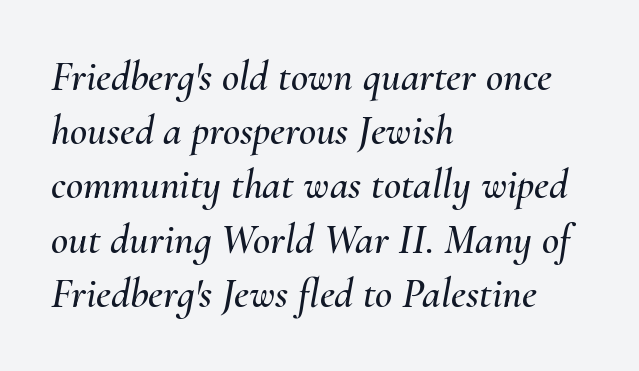
The image shows 42 px text type, italic (leaning right); set left-aligned, normal line spacing (1.29x), normal letter spacing, not underlined; medium stroke contrast and a small x-height.
